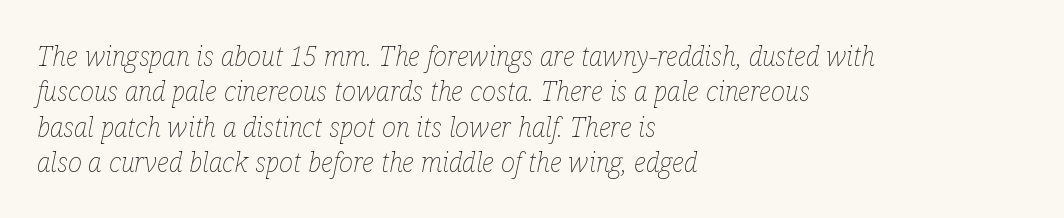
Q: Is the text bold? A: No.
Q: Is the text italic (slanted)? A: Yes, it leans right by about 12 degrees.
Q: Is the text underlined? A: No.
Q: How is the paragraph aligned? A: Left-aligned.
Q: Is the spacing between letters normal or unusually wide? A: Normal.
Q: Is the spacing between lines tight, normal or loose? A: Normal.
